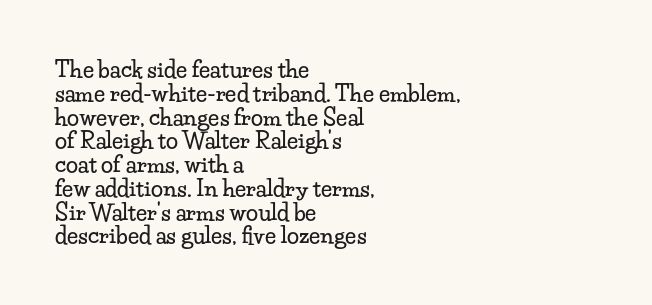
Q: Is the text italic (slanted)? A: No, it is upright.
Q: Is the text underlined? A: No.
Q: How is the paragraph aligned? A: Left-aligned.
Q: Is the spacing between letters normal or unusually wide? A: Normal.
Q: Is the spacing between lines tight, normal or loose? A: Tight.
